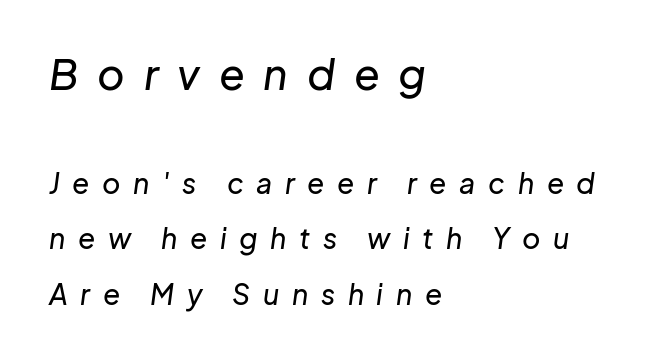
Observe the lean: these are italic letterforms. The tracking reads as deliberately expanded to a designer's eye. Each line starts at the same left margin while the right side varies. Proportional: the letters do not fall into vertical columns. Decoration check: the copy has no underline. The lines are spread far apart with generous leading.
